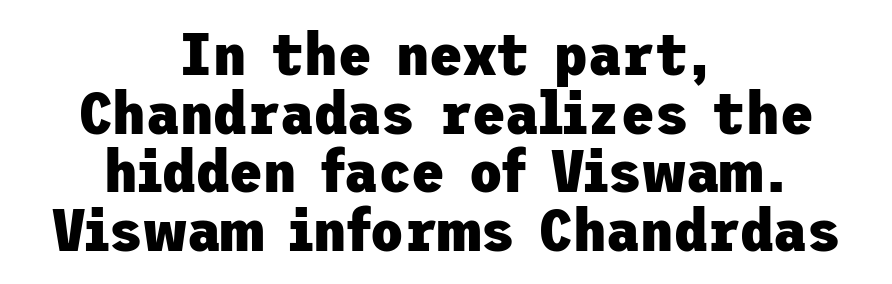
{"serif": "no", "italic": "no", "bold": "yes", "weight": "heavy", "width": "normal", "stroke_contrast": "low", "x_height": "medium", "underline": "no", "align": "center", "line_spacing": "tight", "line_spacing_ratio": 0.96, "letter_spacing": "normal", "letter_spacing_em": 0.0, "glyph_px": 61}
